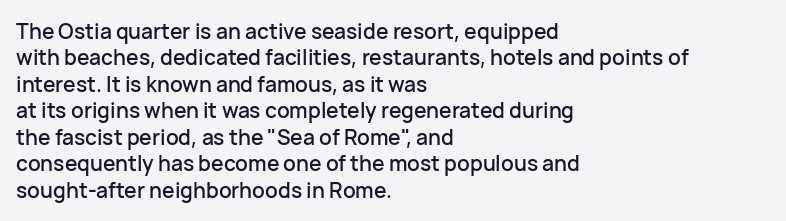
Is there much room between lines? A standard amount, neither cramped nor airy. The line texture is even and compact thanks to regular tracking. In terms of posture, this sample is upright. The paragraph has a hard left edge and a soft right edge. The strip under each line holds only bare page.
